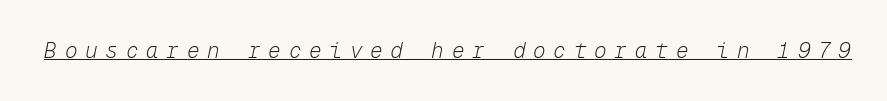
Q: Is the text bold? A: No.
Q: Is the text italic (slanted)? A: Yes, it leans right by about 12 degrees.
Q: Is the text underlined? A: Yes.
Q: Is the spacing between letters normal or unusually wide? A: Unusually wide.
